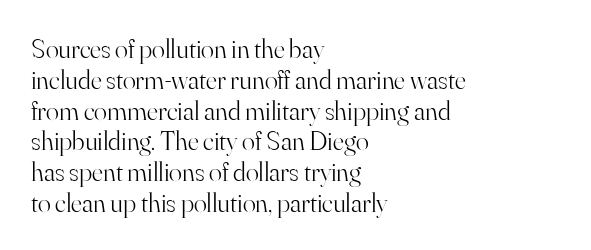
The passage shown stacks its lines with hardly any gap. Line beginnings align vertically; line endings do not. These glyphs show unthickened strokes, regular width or finer. Every character sits straight up, as roman type does.
